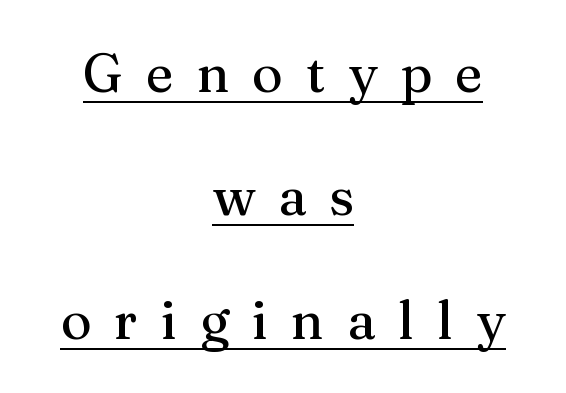
Reading down the block, each line starts at a different indent, mirrored at its end. Note the varied advance widths — an 'i' is clearly narrower than an 'm'. Loose tracking; the words dissolve into strings of separated letters. This is underlined copy, the kind a proofreader might mark for attention. Does the leading feel generous? Absolutely, it's lavish.
